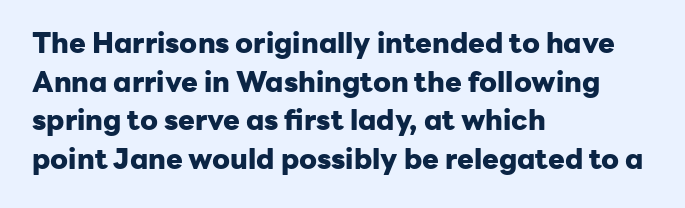
Where is the straight margin? On the left. Looks like regular typesetting: each glyph gets only the width it needs. The space between consecutive lines is moderate. Short note: letters normally spaced. These lines carry a lot of weight — the face is fully bold.
